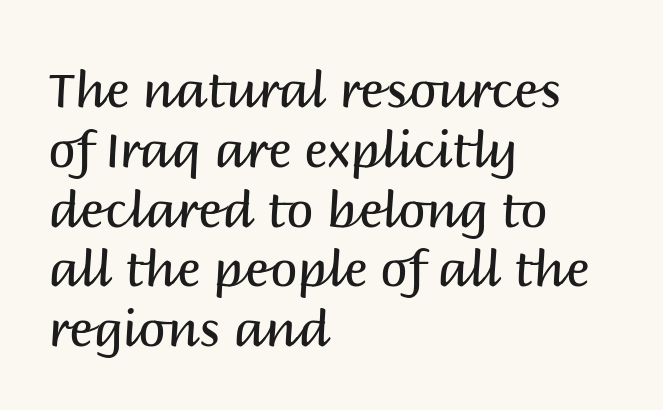
{"serif": "no", "bold": "no", "weight": "regular", "width": "normal", "stroke_contrast": "medium", "x_height": "large", "monospaced": "no", "underline": "no", "align": "left", "line_spacing_ratio": 1.22, "letter_spacing": "normal", "letter_spacing_em": 0.0, "glyph_px": 49}
